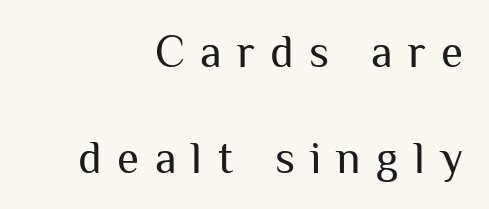
{"serif": "no", "italic": "no", "bold": "no", "weight": "regular", "width": "normal", "stroke_contrast": "medium", "x_height": "medium", "monospaced": "no", "underline": "no", "align": "right", "line_spacing": "loose", "line_spacing_ratio": 2.35, "letter_spacing": "wide", "letter_spacing_em": 0.34, "glyph_px": 45}
